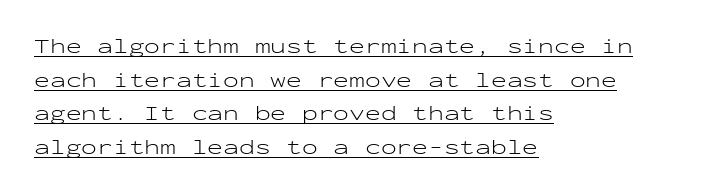
{"italic": "no", "bold": "no", "underline": "yes", "align": "left", "line_spacing": "normal", "line_spacing_ratio": 1.6, "letter_spacing": "normal", "letter_spacing_em": 0.0, "glyph_px": 21}
